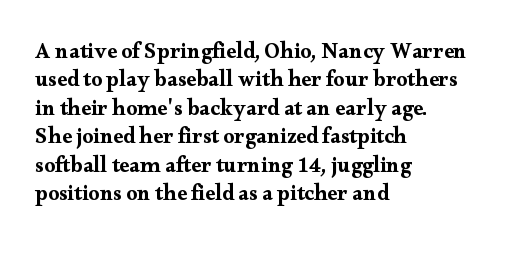
The image shows 22 px text type, upright; set left-aligned, normal line spacing (1.29x), normal letter spacing, not underlined.
